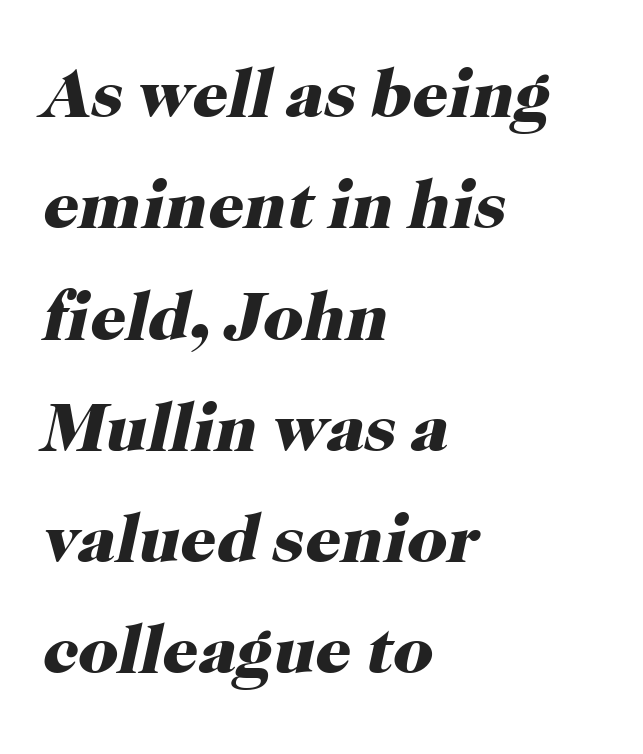
The image shows 70 px heavy serif type, italic (leaning right); set left-aligned, normal line spacing (1.59x), normal letter spacing, not underlined; high stroke contrast and a medium x-height.
